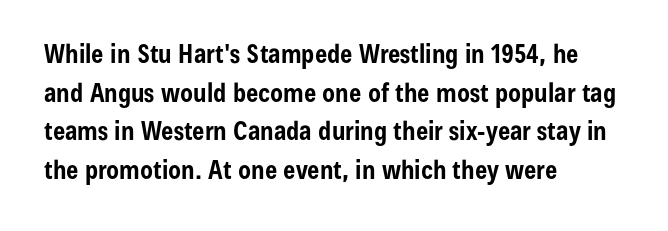
Q: Is the text bold? A: Yes.
Q: Is the text italic (slanted)? A: No, it is upright.
Q: Is the text underlined? A: No.
Q: How is the paragraph aligned? A: Left-aligned.
Q: Is the spacing between letters normal or unusually wide? A: Normal.
Q: Is the spacing between lines tight, normal or loose? A: Normal.
